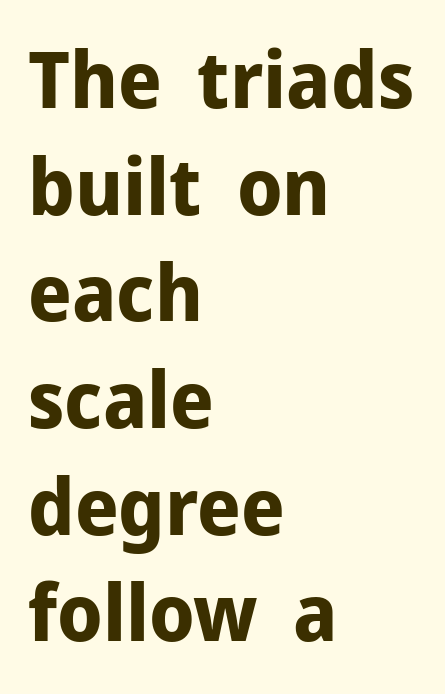
The image shows 79 px bold sans-serif type, upright; set left-aligned, normal line spacing (1.35x), normal letter spacing, not underlined; low stroke contrast and a medium x-height.
